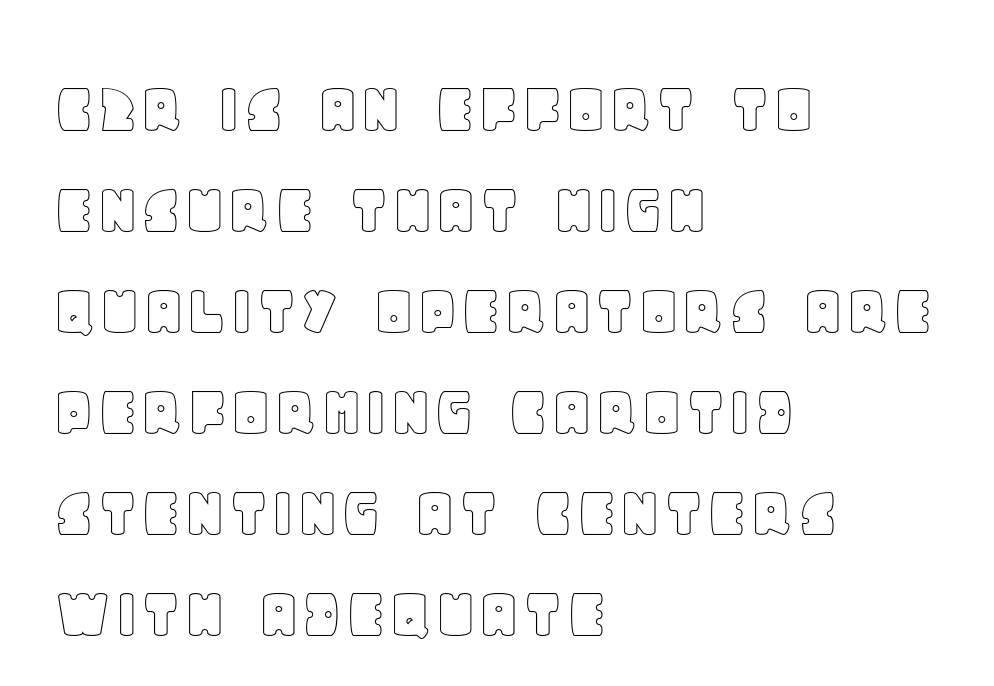
Q: Is the text italic (slanted)? A: No, it is upright.
Q: Is the text underlined? A: No.
Q: How is the paragraph aligned? A: Left-aligned.
Q: Is the spacing between letters normal or unusually wide? A: Normal.
Q: Is the spacing between lines tight, normal or loose? A: Normal.
Q: Width (condensed, normal, or wide)? A: Normal.
Q: x-height? A: Large.
Q: Monospaced? A: No.
